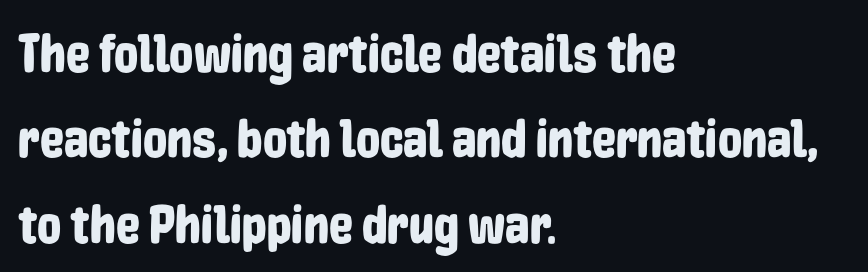
The image shows 54 px condensed sans-serif type, upright; set left-aligned, normal line spacing (1.58x), normal letter spacing, not underlined; low stroke contrast and a medium x-height.
